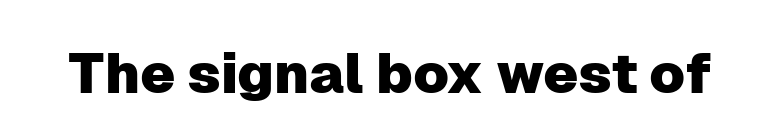
The letters carry no serifs — their stems end cleanly without finishing strokes. Words appear dense and cohesive because spacing is normal. Spacing verdict: proportional, widths tailored to each character. No italicization has been applied; the sample stays upright. The strip under each line holds only bare page.
